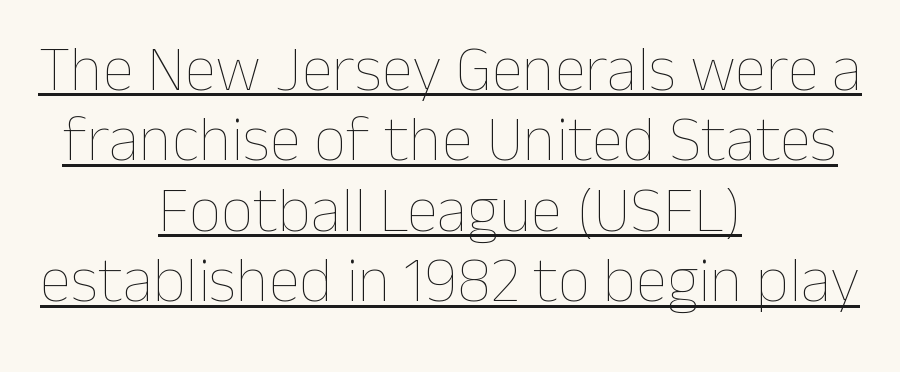
Q: Is the text bold? A: No.
Q: Is the text italic (slanted)? A: No, it is upright.
Q: Is the text underlined? A: Yes.
Q: How is the paragraph aligned? A: Centered.
Q: Is the spacing between letters normal or unusually wide? A: Normal.
Q: Is the spacing between lines tight, normal or loose? A: Tight.
Q: Width (condensed, normal, or wide)? A: Normal.
Q: Stroke contrast? A: Low.
Q: x-height? A: Medium.
Q: Monospaced? A: No.
